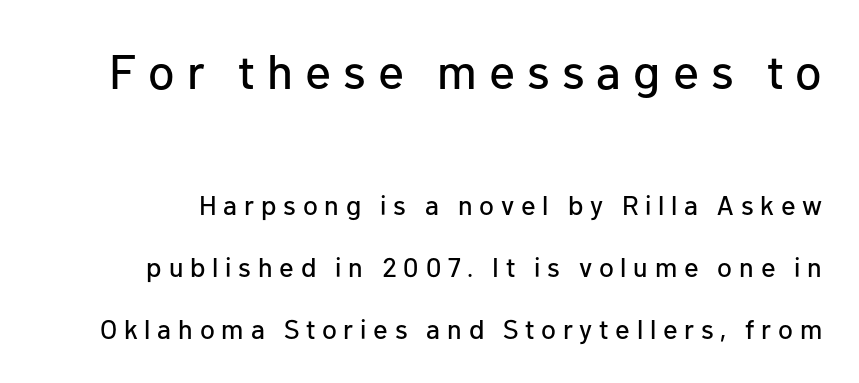
{"serif": "no", "italic": "no", "width": "normal", "stroke_contrast": "low", "x_height": "medium", "monospaced": "no", "underline": "no", "line_spacing": "loose", "line_spacing_ratio": 2.3, "letter_spacing": "wide", "letter_spacing_em": 0.25, "larger_block": "first", "size_ratio": 1.78, "glyph_px": 48}
